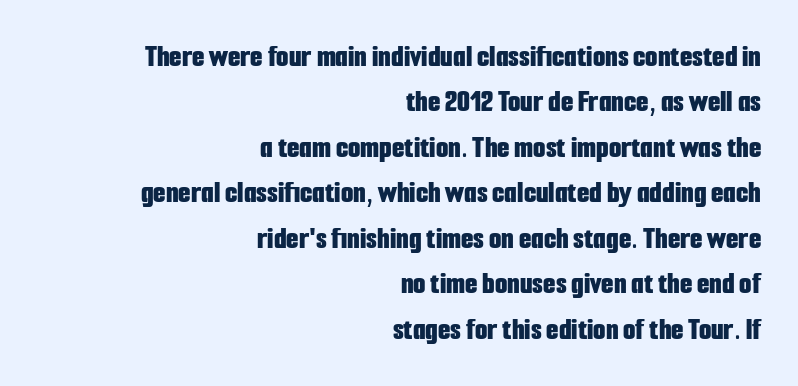
The typesetting leans heavy: a genuine bold. Note the varied advance widths — an 'i' is clearly narrower than an 'm'. Style check: upright. Stroke terminals: plain, sans-serif.
